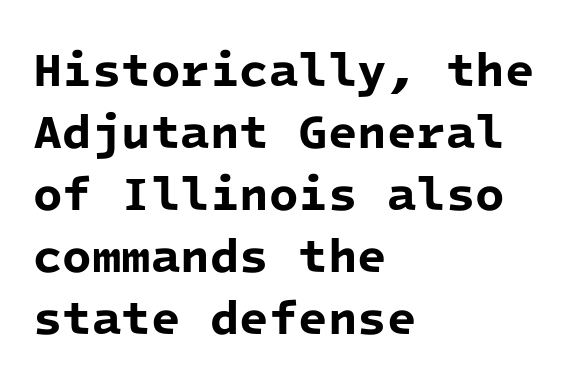
{"serif": "no", "bold": "yes", "weight": "bold", "width": "normal", "stroke_contrast": "low", "x_height": "medium", "monospaced": "yes", "underline": "no", "align": "left", "line_spacing": "normal", "line_spacing_ratio": 1.29, "letter_spacing": "normal", "letter_spacing_em": 0.0, "glyph_px": 48}
